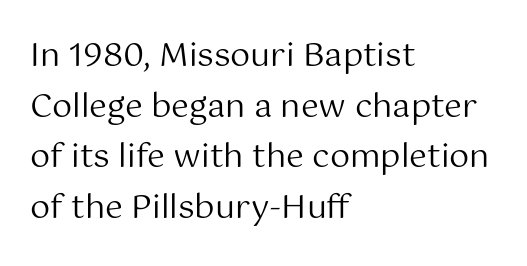
The image shows 32 px regular-weight sans-serif type, upright; set left-aligned, normal line spacing (1.58x), normal letter spacing, not underlined; medium stroke contrast and a medium x-height.
